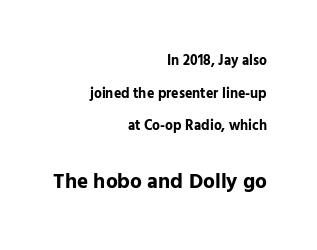
The image shows 21 px bold type, upright; set right-aligned, loose line spacing (2.33x), normal letter spacing, not underlined; the second (bottom) block is 1.5x larger.
